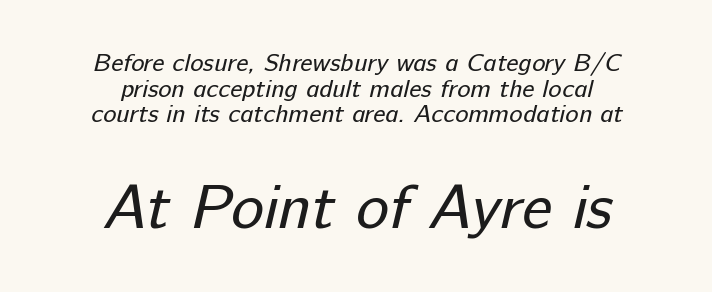
{"serif": "no", "bold": "no", "weight": "regular", "width": "normal", "stroke_contrast": "low", "x_height": "medium", "monospaced": "no", "underline": "no", "align": "center", "line_spacing": "tight", "line_spacing_ratio": 1.03, "letter_spacing": "normal", "letter_spacing_em": 0.0, "larger_block": "second", "size_ratio": 2.48, "glyph_px": 62}
